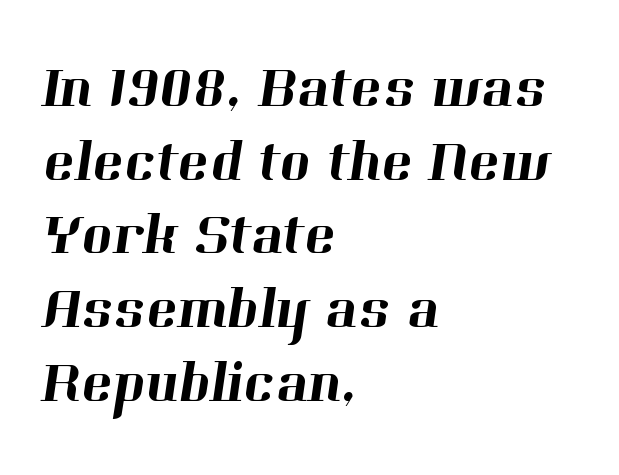
{"serif": "yes", "width": "normal", "stroke_contrast": "high", "x_height": "medium", "monospaced": "no", "underline": "no", "align": "left", "line_spacing": "normal", "line_spacing_ratio": 1.25, "letter_spacing": "normal", "letter_spacing_em": 0.0, "glyph_px": 59}
